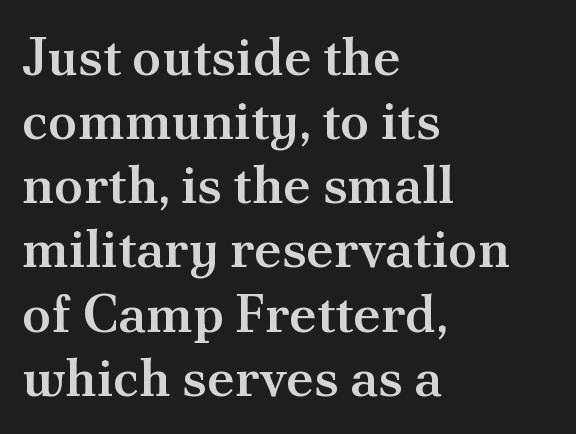
The image shows 53 px semibold serif type, upright; set left-aligned, line spacing 1.21x, normal letter spacing, not underlined; medium stroke contrast and a small x-height.
